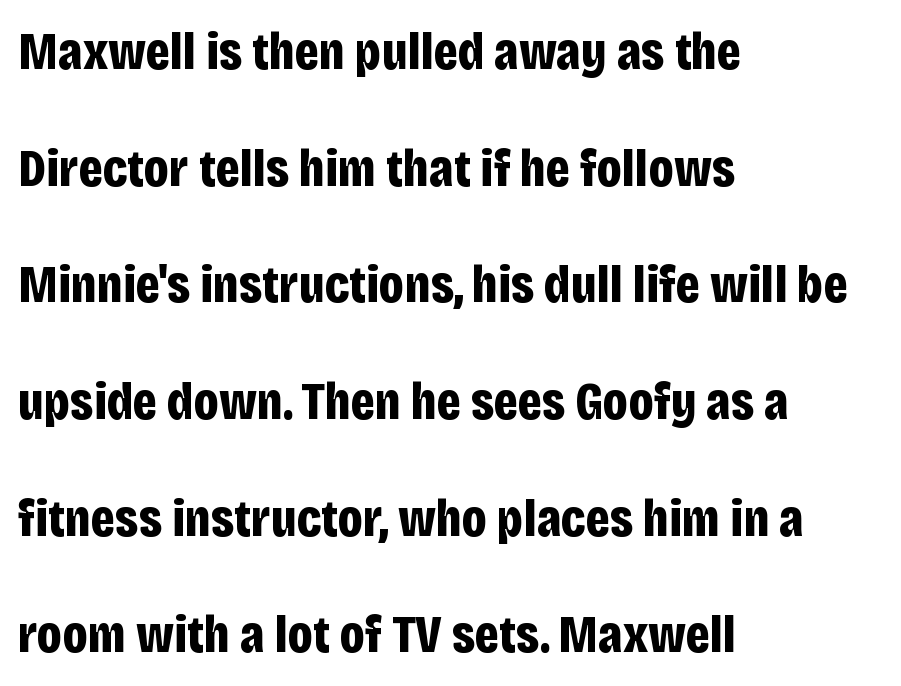
In terms of letterform style, serifs are entirely absent. As a designer I'd log this as weight 700, bold. Quick note: not italic, upright. Default kerning and tracking; the words read as compact shapes.
